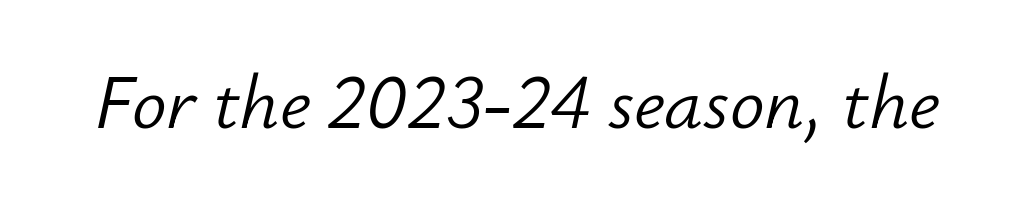
The image shows 77 px light type, italic (leaning right); set normal letter spacing, not underlined; low stroke contrast and a small x-height.
